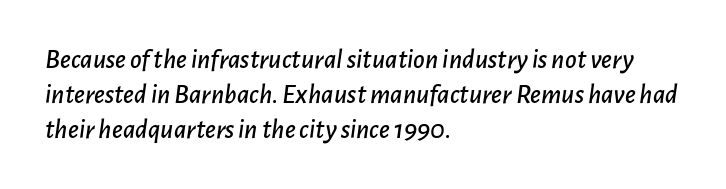
The image shows 28 px text type, italic (leaning right); set left-aligned, normal line spacing (1.25x), normal letter spacing, not underlined; low stroke contrast and a medium x-height.
